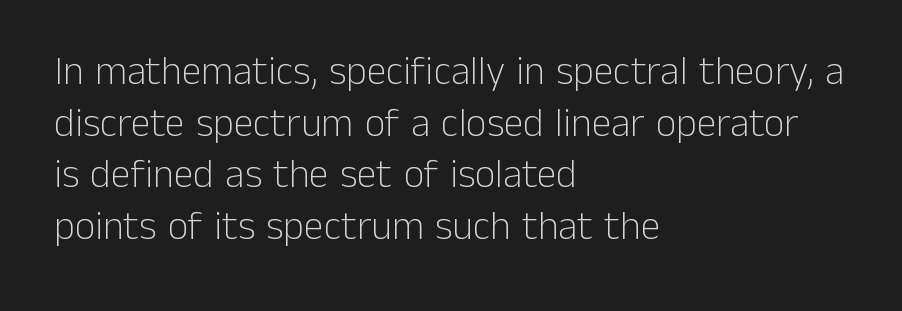
{"serif": "no", "italic": "no", "bold": "no", "weight": "light", "width": "normal", "stroke_contrast": "low", "x_height": "medium", "monospaced": "no", "underline": "no", "align": "left", "line_spacing": "normal", "line_spacing_ratio": 1.29, "letter_spacing": "normal", "letter_spacing_em": 0.0, "glyph_px": 40}
